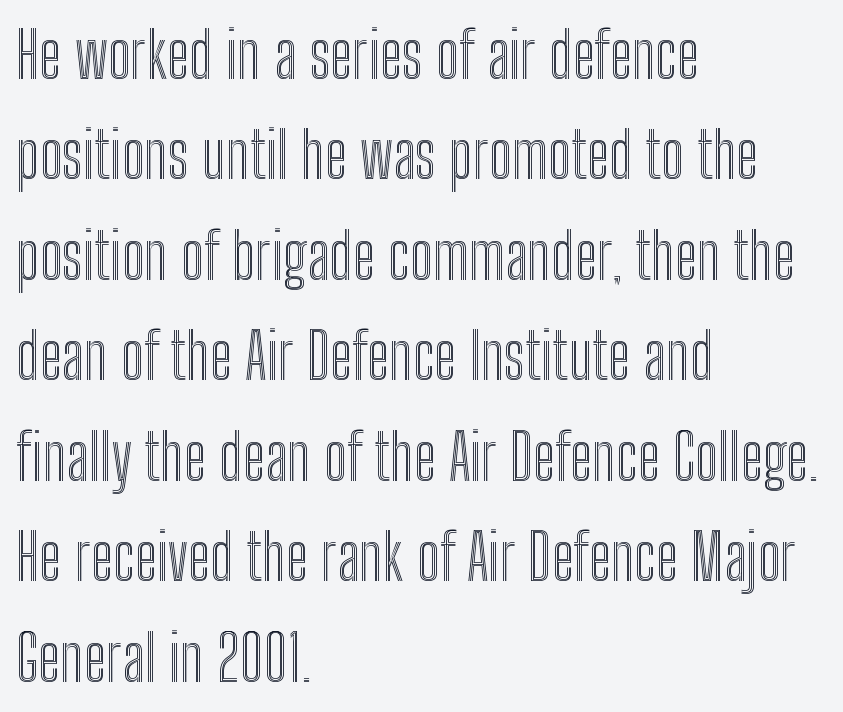
{"italic": "no", "width": "condensed", "x_height": "medium", "monospaced": "no", "underline": "no", "align": "left", "line_spacing": "normal", "line_spacing_ratio": 1.57, "letter_spacing": "normal", "letter_spacing_em": 0.0, "glyph_px": 64}
